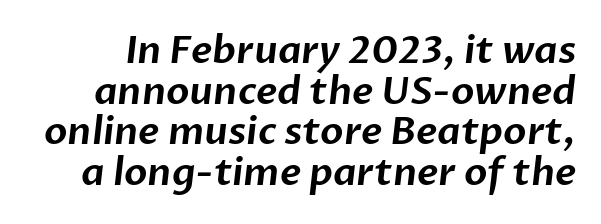
{"serif": "no", "width": "normal", "stroke_contrast": "low", "x_height": "medium", "monospaced": "no", "underline": "no", "line_spacing": "tight", "line_spacing_ratio": 1.07, "letter_spacing": "normal", "letter_spacing_em": 0.0, "glyph_px": 38}
